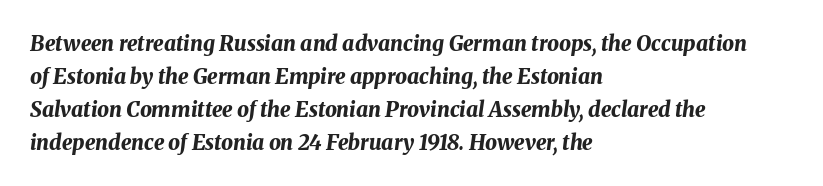
{"italic": "yes", "lean": "right", "slant_degrees": 8, "bold": "yes", "underline": "no", "align": "left", "line_spacing": "normal", "line_spacing_ratio": 1.57, "letter_spacing": "normal", "letter_spacing_em": 0.0, "glyph_px": 21}
